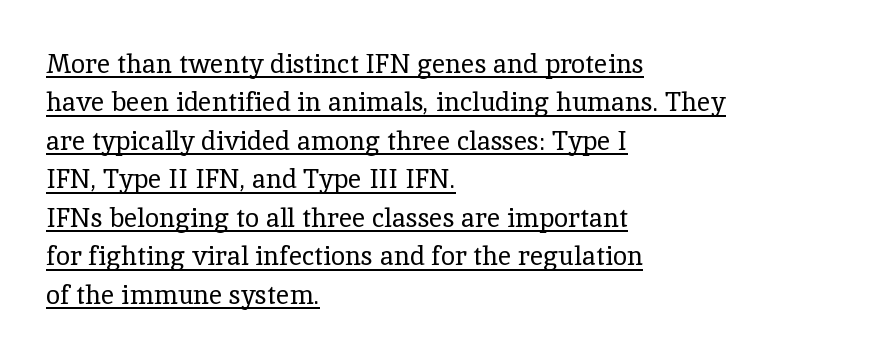
{"italic": "no", "bold": "no", "underline": "yes", "align": "left", "line_spacing": "normal", "line_spacing_ratio": 1.48, "letter_spacing": "normal", "letter_spacing_em": 0.0, "glyph_px": 26}
